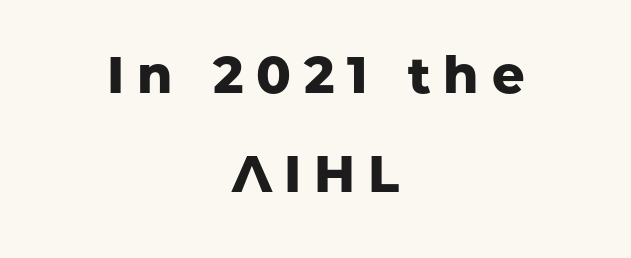
{"serif": "no", "italic": "no", "bold": "yes", "weight": "heavy", "width": "normal", "stroke_contrast": "low", "x_height": "medium", "monospaced": "no", "underline": "no", "align": "center", "line_spacing": "loose", "line_spacing_ratio": 1.95, "letter_spacing": "wide", "letter_spacing_em": 0.25, "glyph_px": 51}
